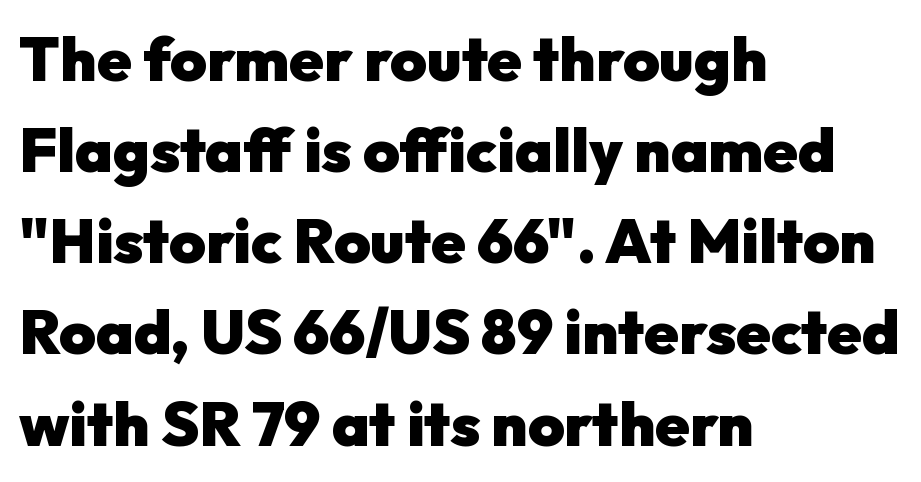
The image shows 62 px heavy sans-serif type, upright; set left-aligned, normal line spacing (1.47x), normal letter spacing, not underlined; low stroke contrast and a medium x-height.
